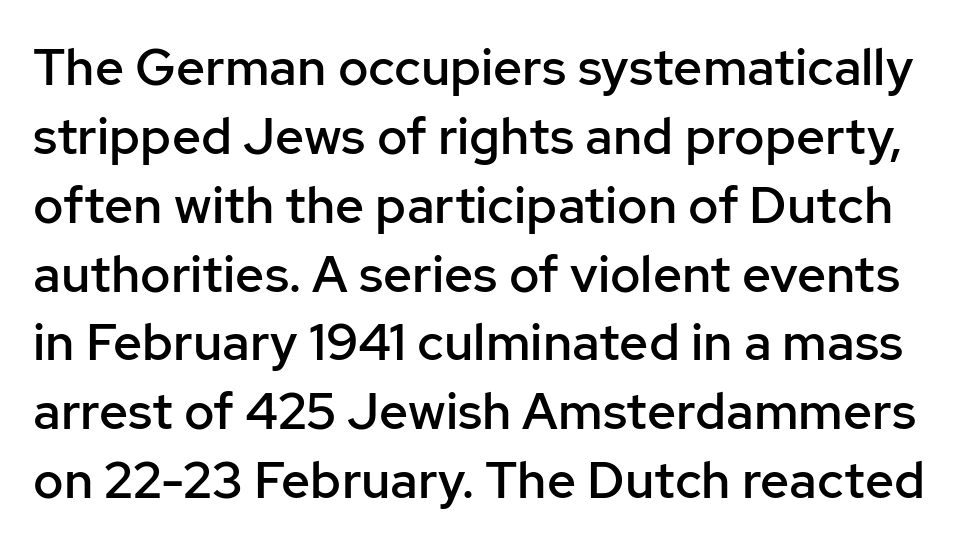
{"serif": "no", "italic": "no", "bold": "semi", "weight": "semibold", "width": "normal", "stroke_contrast": "low", "x_height": "medium", "monospaced": "no", "underline": "no", "line_spacing": "normal", "line_spacing_ratio": 1.35, "letter_spacing": "normal", "letter_spacing_em": 0.0, "glyph_px": 51}
